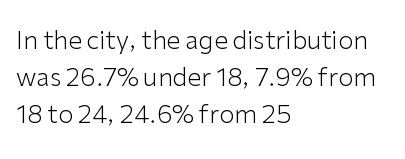
{"italic": "no", "bold": "no", "underline": "no", "align": "left", "line_spacing": "normal", "line_spacing_ratio": 1.48, "letter_spacing": "normal", "letter_spacing_em": 0.0, "glyph_px": 25}
